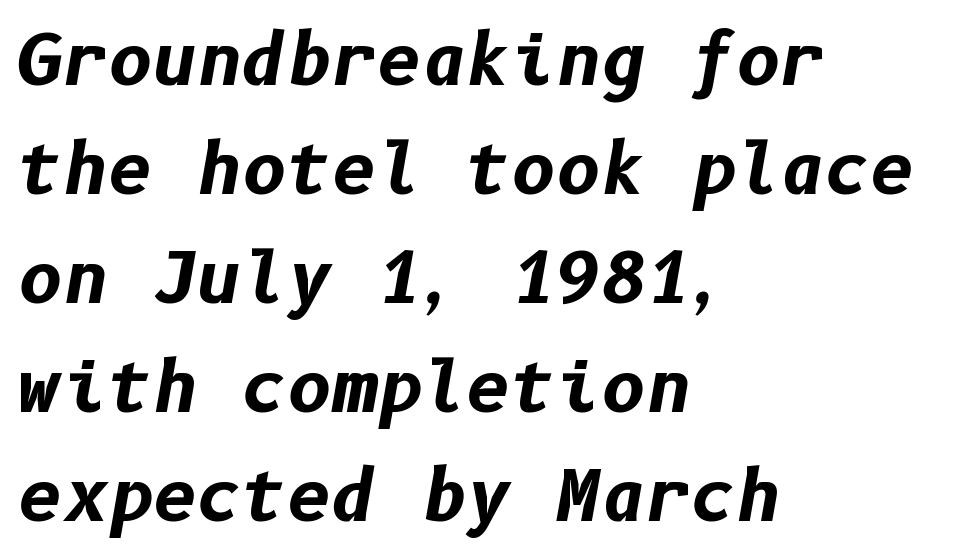
Q: Is the text bold? A: Yes.
Q: Is the text italic (slanted)? A: Yes, it leans right by about 10 degrees.
Q: Is the text underlined? A: No.
Q: How is the paragraph aligned? A: Left-aligned.
Q: Is the spacing between letters normal or unusually wide? A: Normal.
Q: Is the spacing between lines tight, normal or loose? A: Normal.
Q: Width (condensed, normal, or wide)? A: Normal.
Q: Stroke contrast? A: Low.
Q: x-height? A: Medium.
